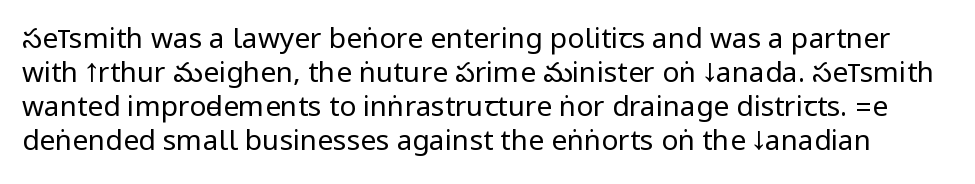
Q: Is the text bold? A: No.
Q: Is the text italic (slanted)? A: No, it is upright.
Q: Is the typeface a serif or a sans-serif typeface? A: Sans-serif.
Q: Is the text underlined? A: No.
Q: Is the spacing between letters normal or unusually wide? A: Normal.
Q: Width (condensed, normal, or wide)? A: Condensed.
Q: Stroke contrast? A: Low.
